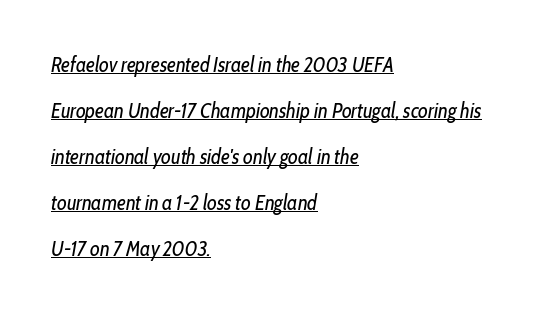
The image shows 21 px text type, italic (leaning right); set left-aligned, loose line spacing (2.19x), normal letter spacing, underlined.
